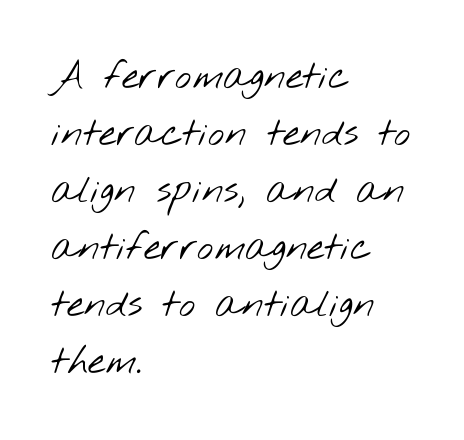
The leading is moderate, giving the passage an even texture. Check where the strokes stop: nothing finishes them off — pure sans. The paragraph has a hard left edge and a soft right edge. Descenders are the only things crossing below the line. Weight: in the light-to-regular range.
